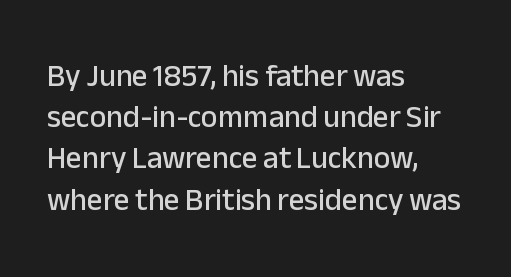
Q: Is the text italic (slanted)? A: No, it is upright.
Q: Is the typeface a serif or a sans-serif typeface? A: Sans-serif.
Q: Is the text underlined? A: No.
Q: How is the paragraph aligned? A: Left-aligned.
Q: Is the spacing between letters normal or unusually wide? A: Normal.
Q: Is the spacing between lines tight, normal or loose? A: Normal.
Q: Width (condensed, normal, or wide)? A: Normal.
Q: Stroke contrast? A: Low.
Q: x-height? A: Medium.
Q: Monospaced? A: No.
